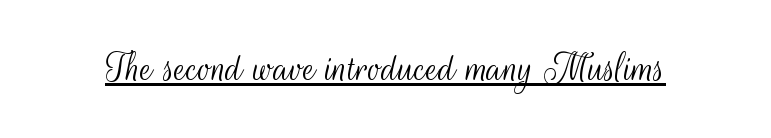
{"serif": "no", "bold": "no", "weight": "light", "width": "condensed", "stroke_contrast": "medium", "x_height": "small", "monospaced": "no", "underline": "yes", "letter_spacing": "normal", "letter_spacing_em": 0.0, "glyph_px": 44}
